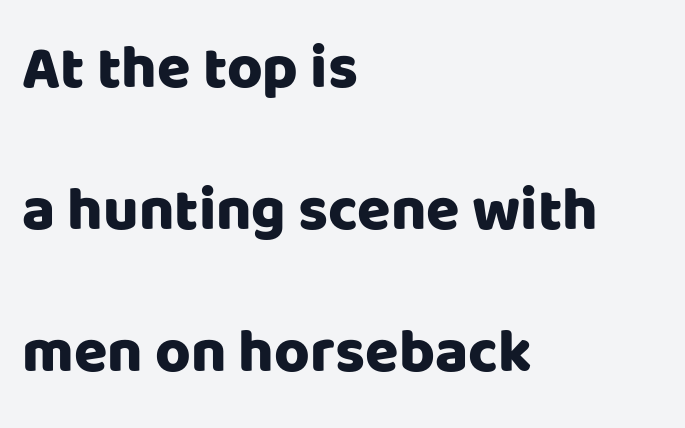
{"serif": "no", "italic": "no", "width": "normal", "stroke_contrast": "low", "x_height": "large", "monospaced": "no", "underline": "no", "align": "left", "line_spacing": "loose", "line_spacing_ratio": 2.33, "letter_spacing": "normal", "letter_spacing_em": 0.0, "glyph_px": 61}
